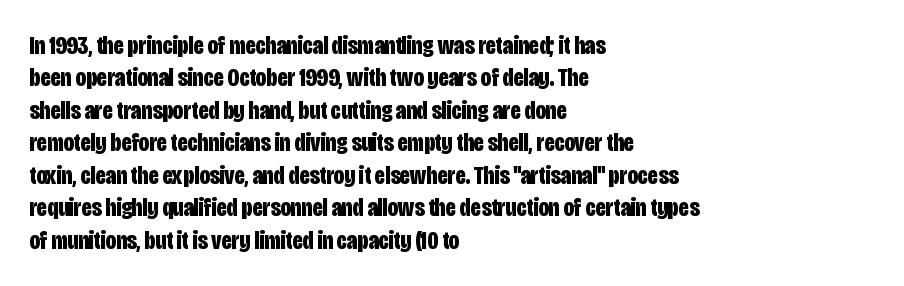
The image shows 26 px bold type, upright; set left-aligned, normal line spacing (1.25x), normal letter spacing, not underlined.
